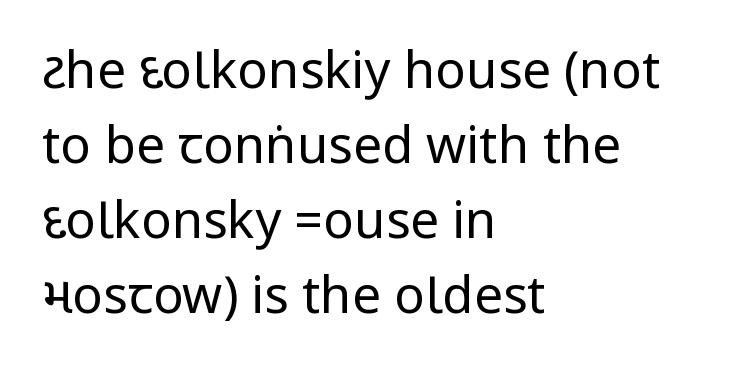
Does the leading feel generous? No, just average. This is roman type, the default non-slanted kind. The setting favours the left margin, as ordinary paragraphs usually do. Stroke terminals: plain, sans-serif.
